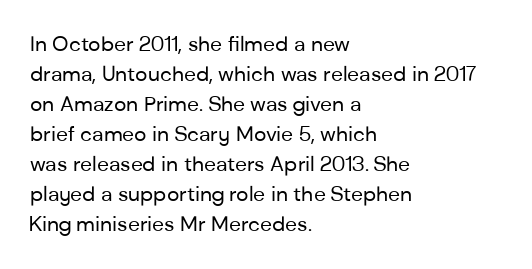
{"italic": "no", "bold": "no", "underline": "no", "align": "left", "line_spacing": "normal", "line_spacing_ratio": 1.43, "letter_spacing": "normal", "letter_spacing_em": 0.0, "glyph_px": 21}
